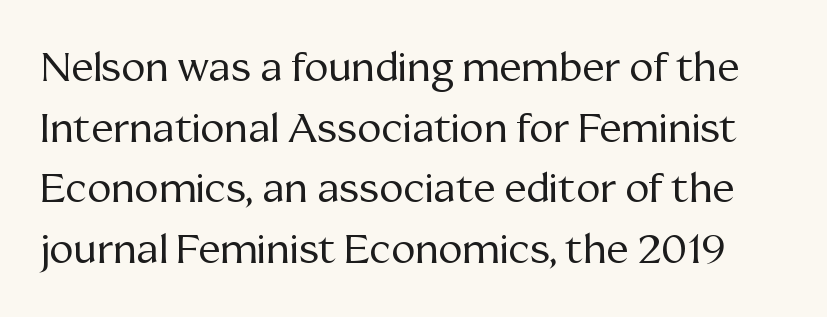
Unbolded letterforms with no extra heft. Quick note: not italic, upright. Caption: standard tracking, unaltered. Note the varied advance widths — an 'i' is clearly narrower than an 'm'. Typographically, this falls in the serif category.
